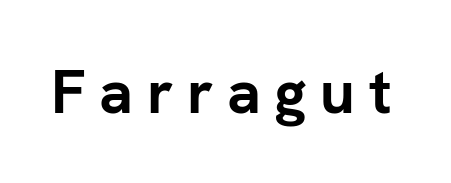
The letters are spread apart with noticeably loose tracking. Plenty of ink on the page — the face is bold. Varying glyph widths throughout — classic text-font behaviour. The baseline area is clear.
